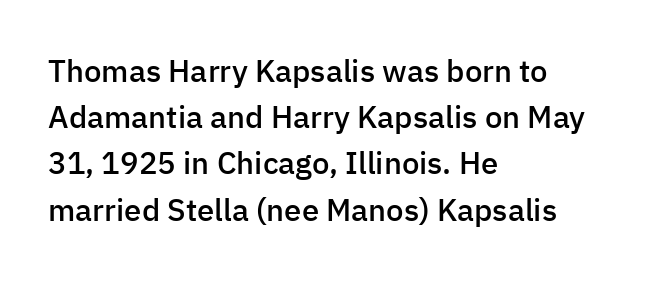
{"serif": "no", "italic": "no", "bold": "semi", "weight": "semibold", "width": "normal", "stroke_contrast": "low", "x_height": "medium", "monospaced": "no", "underline": "no", "align": "left", "line_spacing": "normal", "line_spacing_ratio": 1.49, "letter_spacing": "normal", "letter_spacing_em": 0.0, "glyph_px": 31}
